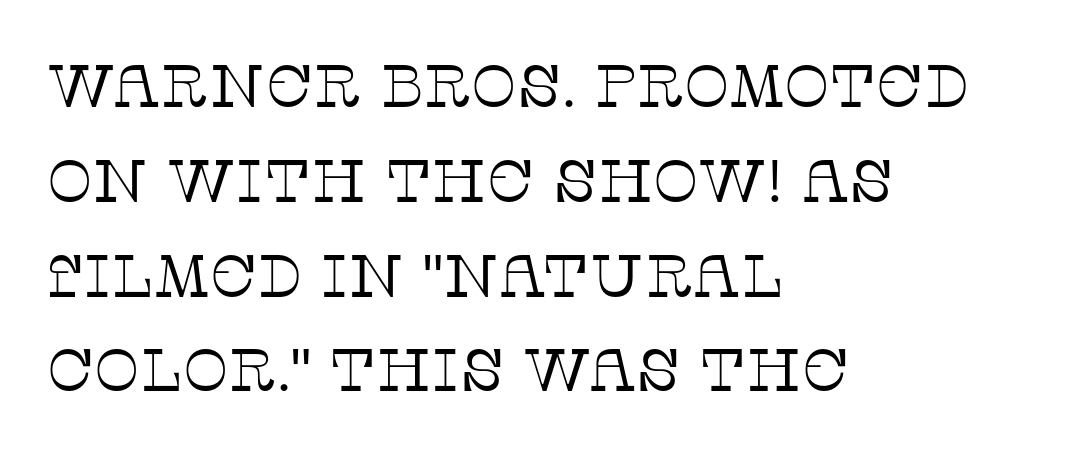
Q: Is the text bold? A: No.
Q: Is the text italic (slanted)? A: No, it is upright.
Q: Is the typeface a serif or a sans-serif typeface? A: Serif.
Q: Is the text underlined? A: No.
Q: How is the paragraph aligned? A: Left-aligned.
Q: Is the spacing between letters normal or unusually wide? A: Normal.
Q: Is the spacing between lines tight, normal or loose? A: Normal.
Q: Width (condensed, normal, or wide)? A: Normal.
Q: Stroke contrast? A: Low.
Q: x-height? A: Large.
Q: Monospaced? A: No.
